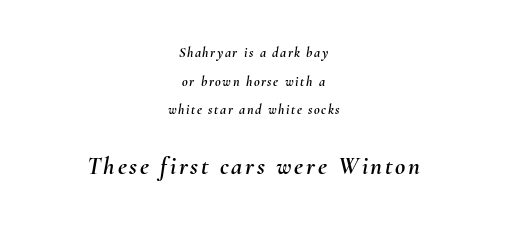
The image shows 25 px text type, italic (leaning right); set centered, loose line spacing (2.05x), not underlined; the second (bottom) block is 1.79x larger.
